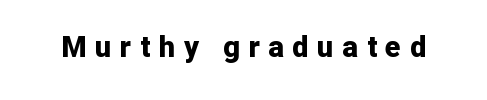
The image shows 29 px bold sans-serif type, upright; set unusually wide letter spacing (+0.3 em), not underlined; low stroke contrast and a medium x-height.
